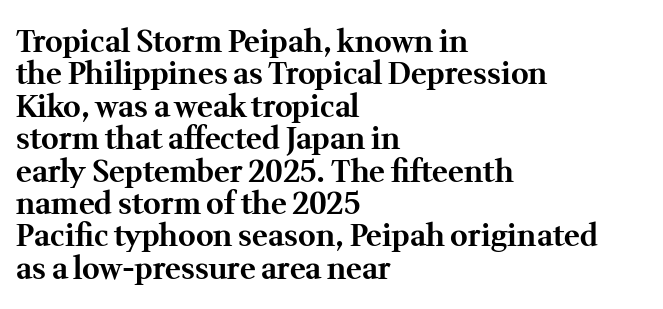
Horizontal bands of white between lines are thin slivers. The letters advance in unequal steps, a hallmark of proportional type. When letters stand straight like this, we call the style roman or upright. Has an underline been added? It has not.
